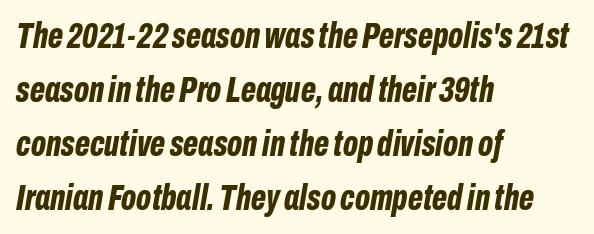
Q: Is the text bold? A: Yes.
Q: Is the text italic (slanted)? A: Yes, it leans right by about 10 degrees.
Q: Is the text underlined? A: No.
Q: How is the paragraph aligned? A: Left-aligned.
Q: Is the spacing between letters normal or unusually wide? A: Normal.
Q: Is the spacing between lines tight, normal or loose? A: Normal.
Q: Width (condensed, normal, or wide)? A: Condensed.
Q: Stroke contrast? A: Low.
Q: x-height? A: Medium.
Q: Monospaced? A: No.
